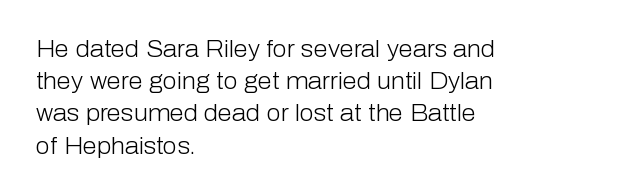
{"italic": "no", "bold": "no", "underline": "no", "align": "left", "line_spacing": "normal", "line_spacing_ratio": 1.4, "letter_spacing": "normal", "letter_spacing_em": 0.0, "glyph_px": 23}
